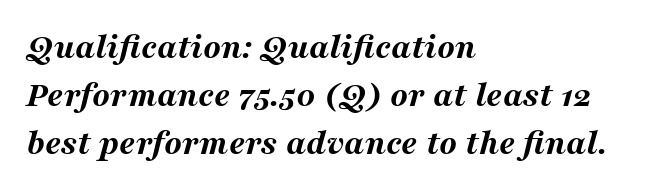
The image shows 36 px bold, wide type, italic (leaning right); set left-aligned, normal line spacing (1.33x), normal letter spacing, not underlined; medium stroke contrast and a medium x-height.
